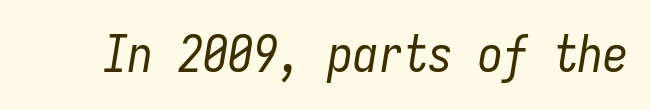
On a weight scale, this lands at 450 or below. Tall strokes in this sample are angled rather than plumb. Beneath every word, the page is bare. Here the designer chose a console-style face with uniform glyph widths. Does extra space separate the letters? No, they use regular spacing.
